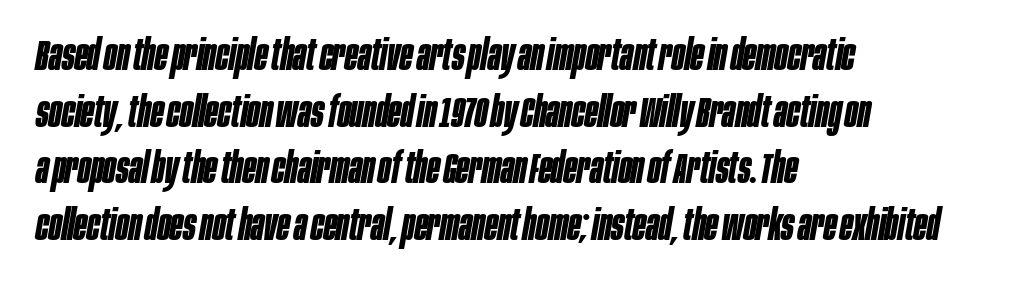
{"italic": "yes", "lean": "right", "slant_degrees": 10, "bold": "yes", "weight": "bold", "width": "condensed", "stroke_contrast": "low", "x_height": "large", "monospaced": "no", "underline": "no", "align": "left", "line_spacing": "normal", "line_spacing_ratio": 1.35, "letter_spacing": "normal", "letter_spacing_em": 0.0, "glyph_px": 42}
